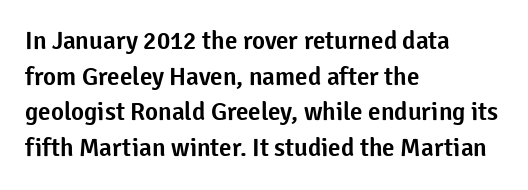
{"italic": "no", "underline": "no", "align": "left", "line_spacing": "normal", "line_spacing_ratio": 1.43, "letter_spacing": "normal", "letter_spacing_em": 0.0, "glyph_px": 25}
